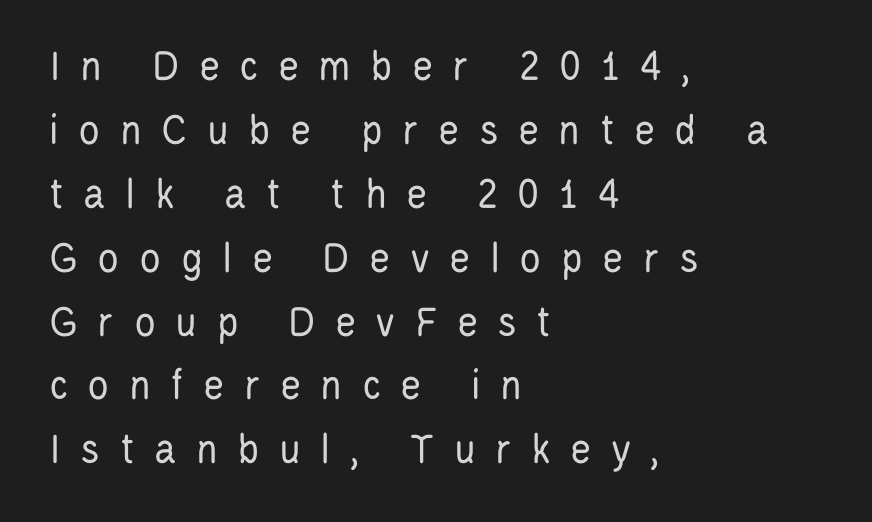
{"serif": "no", "italic": "no", "bold": "no", "weight": "regular", "width": "condensed", "stroke_contrast": "low", "x_height": "large", "monospaced": "no", "underline": "no", "align": "left", "line_spacing": "normal", "line_spacing_ratio": 1.42, "letter_spacing": "wide", "letter_spacing_em": 0.43, "glyph_px": 45}
